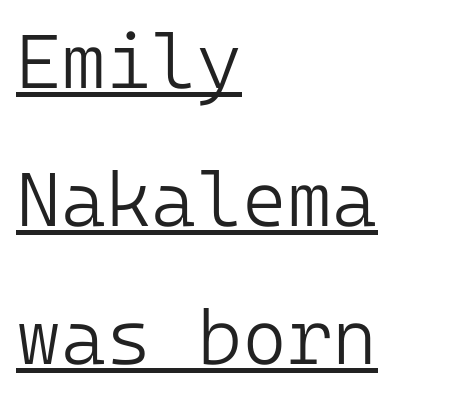
Q: Is the text bold? A: No.
Q: Is the text italic (slanted)? A: No, it is upright.
Q: Is the typeface a serif or a sans-serif typeface? A: Sans-serif.
Q: Is the text underlined? A: Yes.
Q: How is the paragraph aligned? A: Left-aligned.
Q: Is the spacing between letters normal or unusually wide? A: Normal.
Q: Width (condensed, normal, or wide)? A: Normal.
Q: Stroke contrast? A: Low.
Q: x-height? A: Medium.
